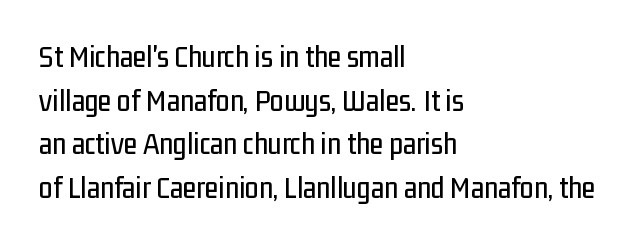
The image shows 31 px condensed sans-serif type, upright; set left-aligned, normal line spacing (1.41x), normal letter spacing, not underlined; low stroke contrast and a medium x-height.
